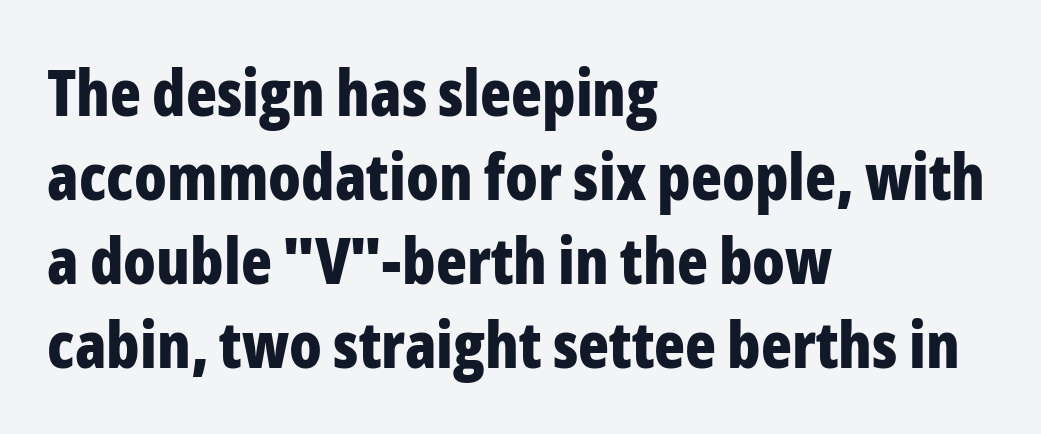
{"serif": "no", "italic": "no", "bold": "yes", "weight": "bold", "width": "condensed", "stroke_contrast": "low", "x_height": "medium", "monospaced": "no", "underline": "no", "align": "left", "line_spacing": "normal", "line_spacing_ratio": 1.31, "letter_spacing": "normal", "letter_spacing_em": 0.0, "glyph_px": 64}
